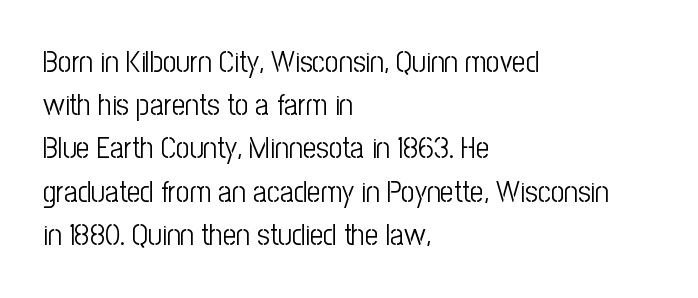
Upright lettering throughout. The space beneath each line is pristine and unruled. Honestly, the letter spacing is just normal — you wouldn't notice it. The designer went with a sans here, leaving each stem footless. Vertical stems look standard width or narrower in stroke.
